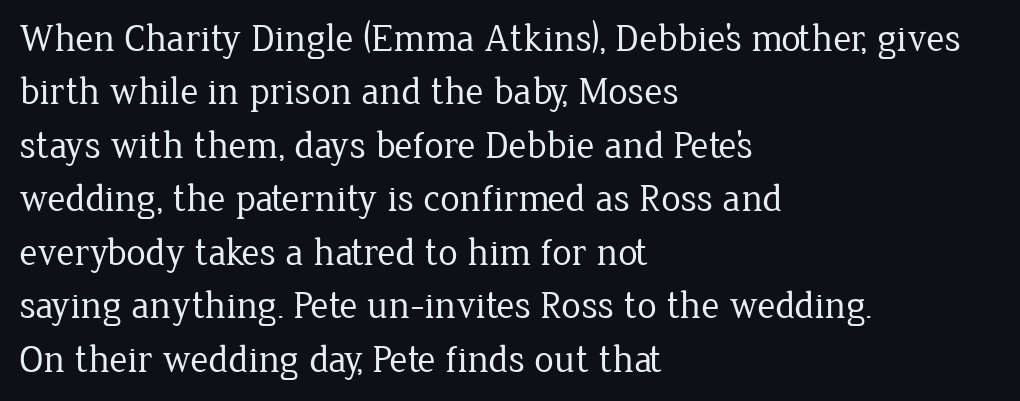
This sample is left-justified, so line endings fall wherever the words run out. Each new line begins a customary step beneath the previous one. A typesetter would call this zero additional tracking. The font's upright variant was chosen for this text. No word sits above an underline.
